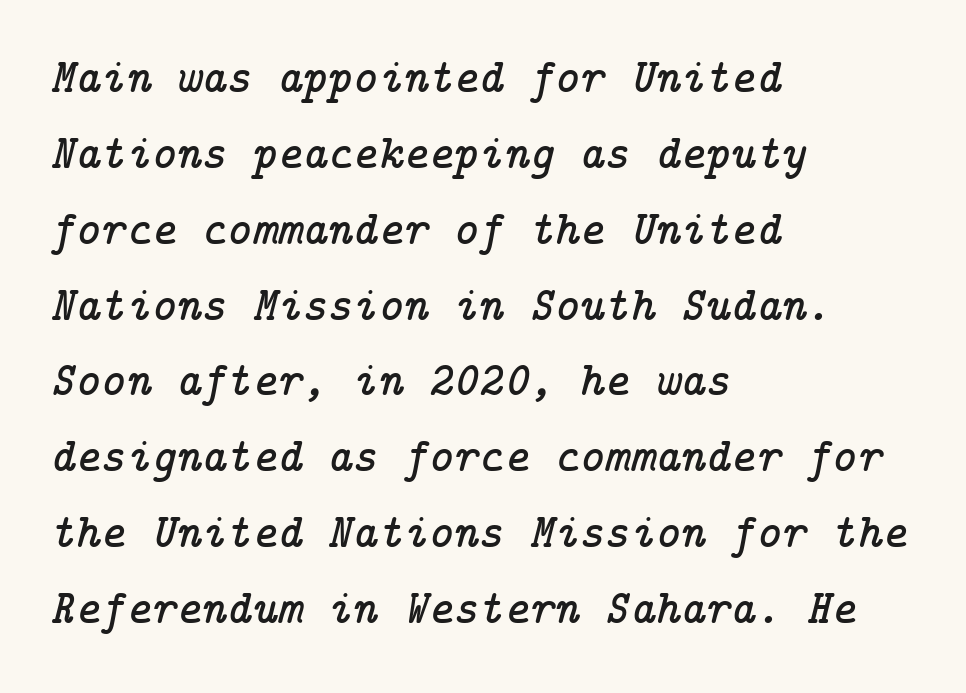
Normally led — the rows are evenly, conventionally spaced. Visually the block forms a straight wall on the left and a jagged coastline on the right. Default kerning and tracking; the words read as compact shapes. Stroke terminals: seriffed.
